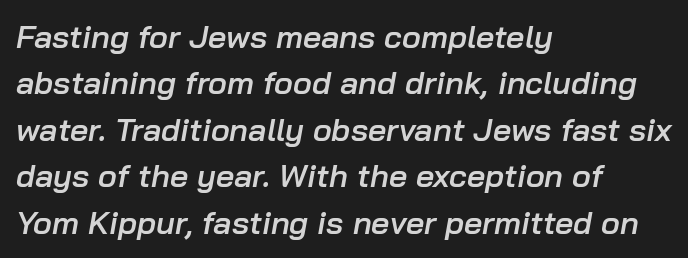
{"italic": "yes", "lean": "right", "slant_degrees": 10, "bold": "semi", "weight": "semibold", "width": "normal", "stroke_contrast": "low", "x_height": "medium", "monospaced": "no", "underline": "no", "align": "left", "line_spacing": "normal", "line_spacing_ratio": 1.45, "letter_spacing": "normal", "letter_spacing_em": 0.0, "glyph_px": 32}
